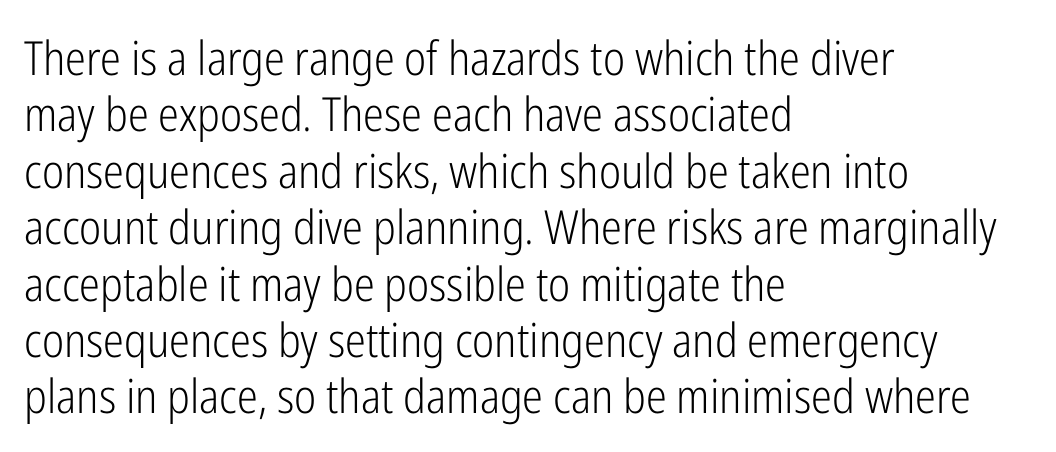
The image shows 47 px light, condensed sans-serif type, upright; set left-aligned, line spacing 1.2x, normal letter spacing, not underlined; low stroke contrast and a medium x-height.
